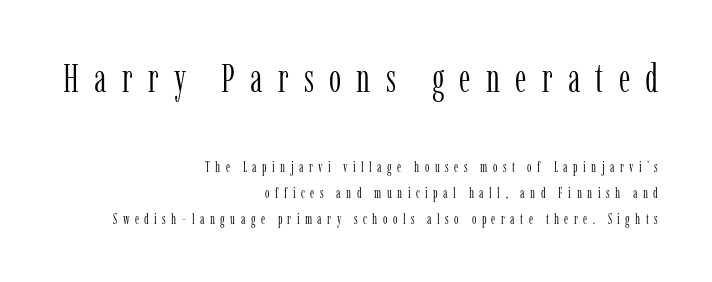
Q: Is the text bold? A: No.
Q: Is the text italic (slanted)? A: No, it is upright.
Q: Is the typeface a serif or a sans-serif typeface? A: Serif.
Q: Is the text underlined? A: No.
Q: How is the paragraph aligned? A: Right-aligned.
Q: Is the spacing between letters normal or unusually wide? A: Unusually wide.
Q: Which block of text is set in a larger size, the first (top) or the second (bottom)? A: The first (top) one.
Q: Width (condensed, normal, or wide)? A: Condensed.
Q: Stroke contrast? A: Low.
Q: x-height? A: Medium.
Q: Monospaced? A: No.
